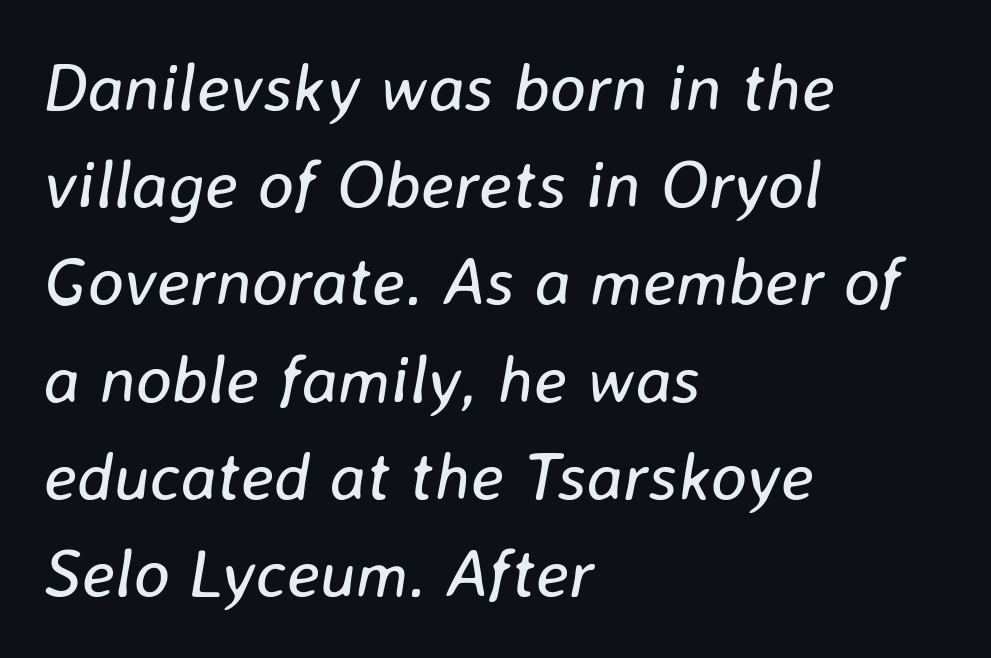
{"italic": "yes", "lean": "right", "slant_degrees": 8, "bold": "no", "weight": "regular", "width": "normal", "stroke_contrast": "low", "x_height": "medium", "monospaced": "no", "underline": "no", "align": "left", "line_spacing": "normal", "line_spacing_ratio": 1.43, "letter_spacing": "normal", "letter_spacing_em": 0.0, "glyph_px": 68}
